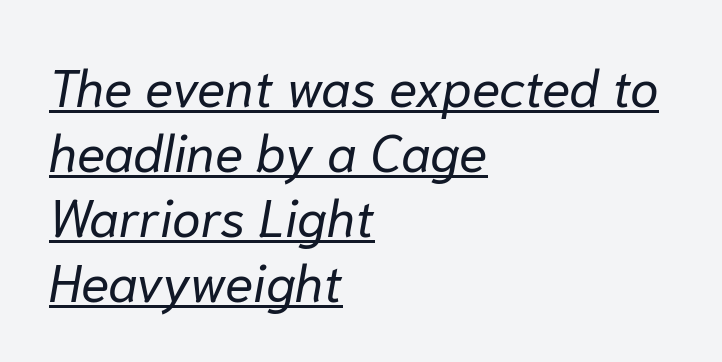
Q: Is the text bold? A: No.
Q: Is the text italic (slanted)? A: Yes, it leans right by about 10 degrees.
Q: Is the text underlined? A: Yes.
Q: How is the paragraph aligned? A: Left-aligned.
Q: Is the spacing between letters normal or unusually wide? A: Normal.
Q: Is the spacing between lines tight, normal or loose? A: Normal.
Q: Width (condensed, normal, or wide)? A: Normal.
Q: Stroke contrast? A: Low.
Q: x-height? A: Medium.
Q: Monospaced? A: No.
